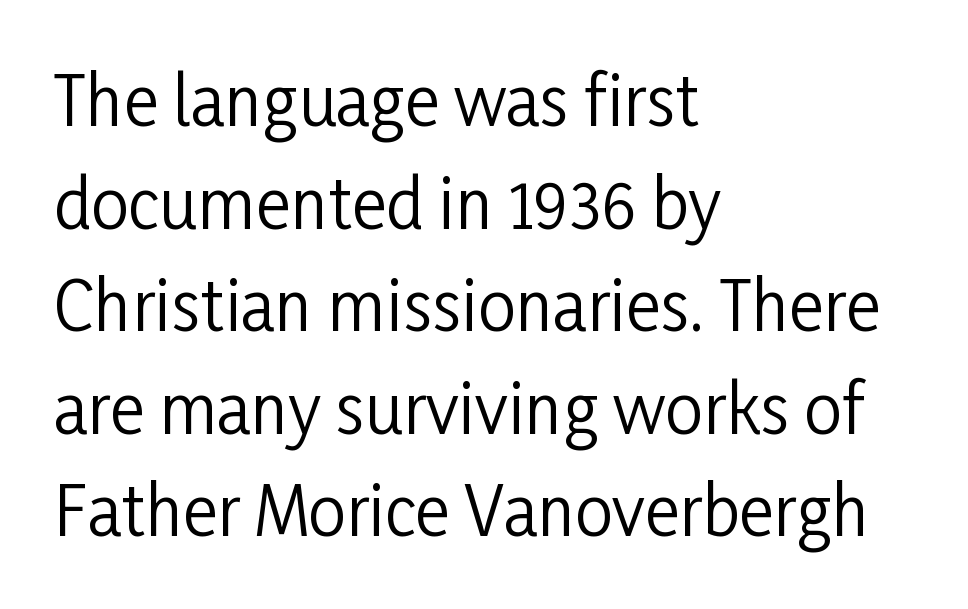
{"serif": "no", "italic": "no", "bold": "no", "weight": "regular", "width": "condensed", "stroke_contrast": "low", "x_height": "medium", "monospaced": "no", "underline": "no", "align": "left", "line_spacing": "normal", "line_spacing_ratio": 1.53, "letter_spacing": "normal", "letter_spacing_em": 0.0, "glyph_px": 67}
